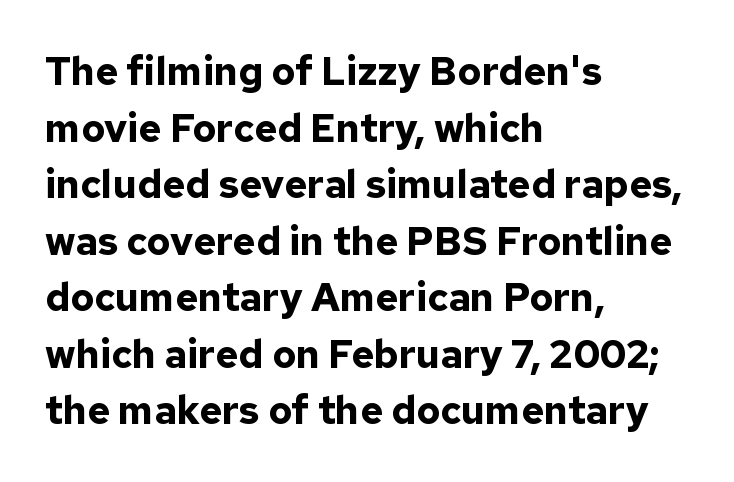
Decoration check: the copy has no underline. Compared with a centered layout, this one pins lines to the left instead. Is there any slant? The stems are plumb. Standard letterfit; no display-style spreading of the glyphs. The lines sit at an ordinary, default distance from one another.
